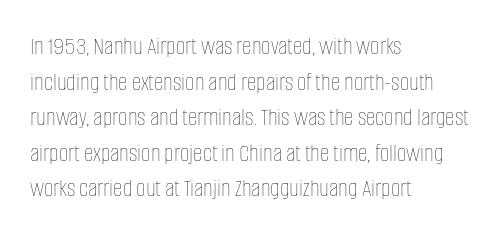
The image shows 26 px text type, upright; set left-aligned, normal line spacing (1.37x), normal letter spacing, not underlined.
